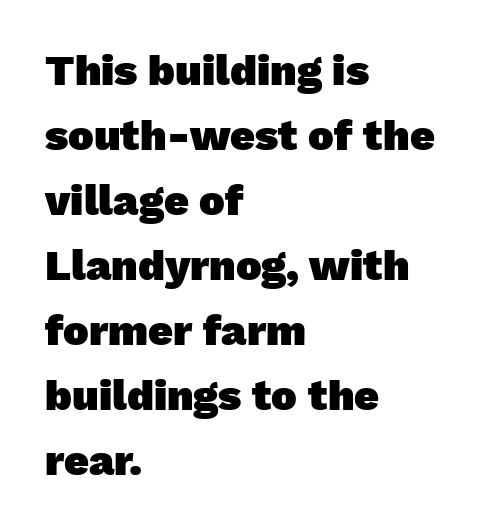
{"serif": "no", "bold": "yes", "weight": "heavy", "width": "normal", "stroke_contrast": "low", "x_height": "medium", "monospaced": "no", "underline": "no", "align": "left", "line_spacing": "normal", "line_spacing_ratio": 1.51, "letter_spacing": "normal", "letter_spacing_em": 0.0, "glyph_px": 43}
